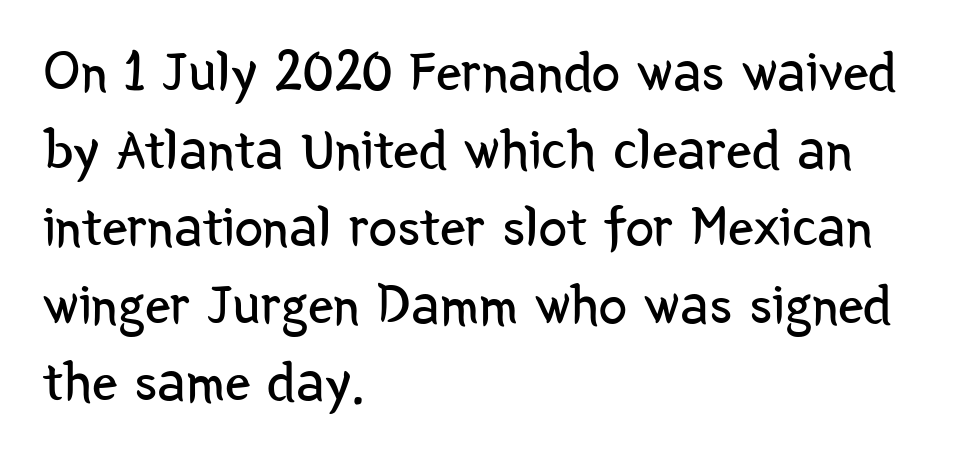
{"serif": "no", "italic": "no", "bold": "no", "weight": "regular", "width": "condensed", "stroke_contrast": "low", "x_height": "medium", "monospaced": "no", "underline": "no", "align": "left", "line_spacing": "normal", "line_spacing_ratio": 1.36, "letter_spacing": "normal", "letter_spacing_em": 0.0, "glyph_px": 57}
